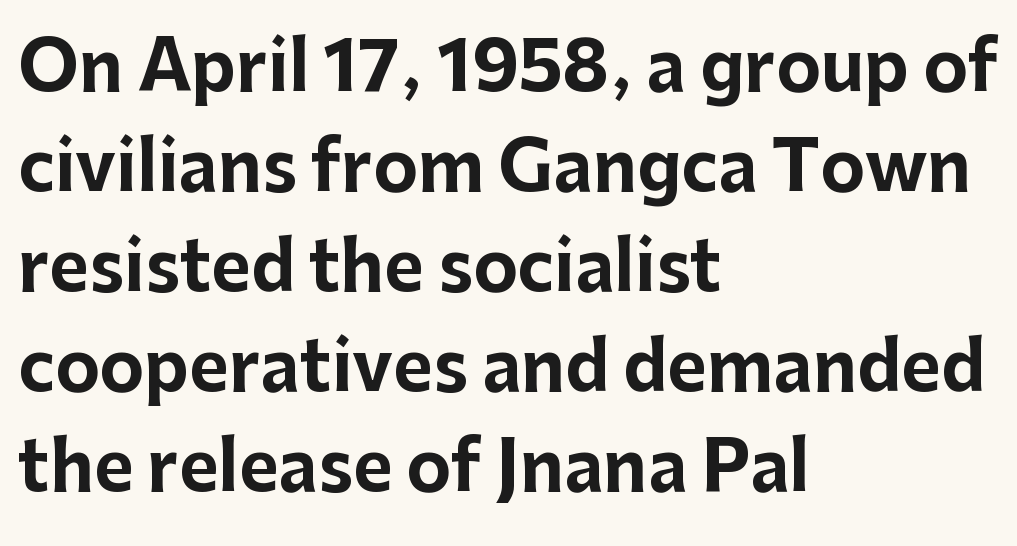
The specimen reads as upright at a glance. Students, this is bold: see how much ink each stroke carries. The paragraph has a hard left edge and a soft right edge. The passage shown is typed in a proportional face where columns would drift. Leading: standard. Look at the tracking — it's just the regular setting, nothing added.
